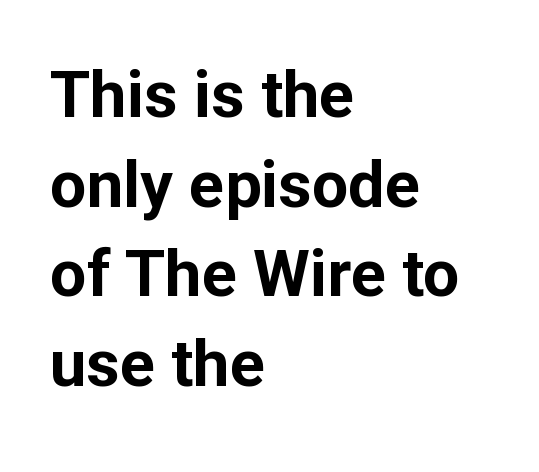
Q: Is the text bold? A: Yes.
Q: Is the text italic (slanted)? A: No, it is upright.
Q: Is the typeface a serif or a sans-serif typeface? A: Sans-serif.
Q: Is the text underlined? A: No.
Q: How is the paragraph aligned? A: Left-aligned.
Q: Is the spacing between letters normal or unusually wide? A: Normal.
Q: Is the spacing between lines tight, normal or loose? A: Normal.
Q: Width (condensed, normal, or wide)? A: Normal.
Q: Stroke contrast? A: Low.
Q: x-height? A: Medium.
Q: Monospaced? A: No.
